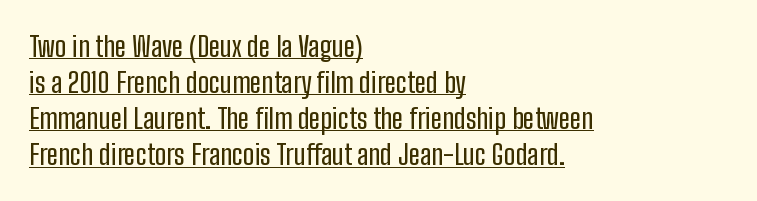
The image shows 28 px condensed sans-serif type, upright; set left-aligned, normal line spacing (1.29x), normal letter spacing, underlined; low stroke contrast and a medium x-height.
